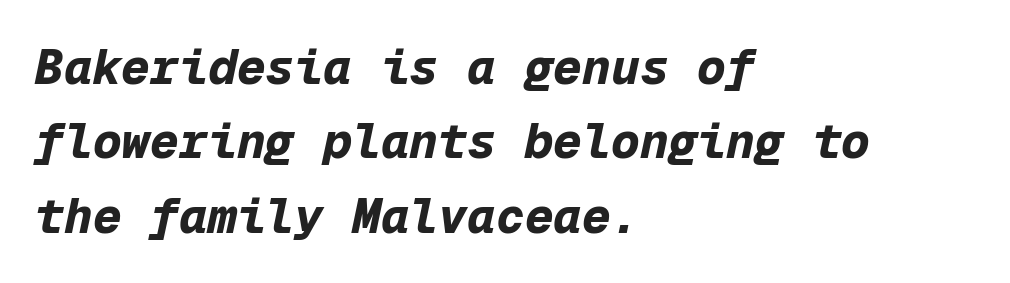
Q: Is the text bold? A: Yes.
Q: Is the text italic (slanted)? A: Yes, it leans right by about 12 degrees.
Q: Is the text underlined? A: No.
Q: How is the paragraph aligned? A: Left-aligned.
Q: Is the spacing between letters normal or unusually wide? A: Normal.
Q: Is the spacing between lines tight, normal or loose? A: Normal.
Q: Width (condensed, normal, or wide)? A: Normal.
Q: Stroke contrast? A: Low.
Q: x-height? A: Medium.
Q: Monospaced? A: Yes.
